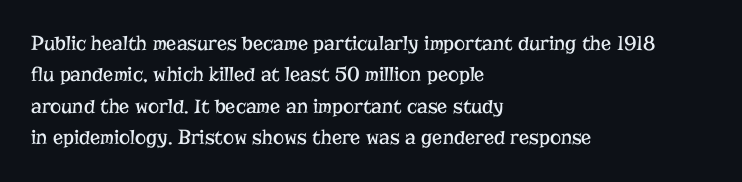
The image shows 21 px text type, upright; set left-aligned, normal line spacing (1.5x), normal letter spacing, not underlined.
